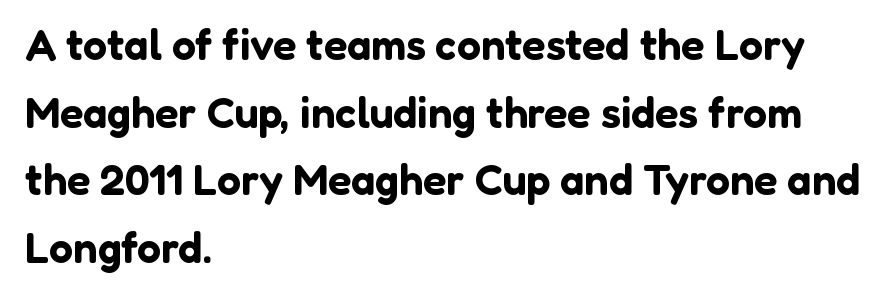
{"serif": "no", "italic": "no", "width": "normal", "stroke_contrast": "low", "x_height": "medium", "monospaced": "no", "underline": "no", "align": "left", "line_spacing": "normal", "line_spacing_ratio": 1.57, "letter_spacing": "normal", "letter_spacing_em": 0.0, "glyph_px": 43}
